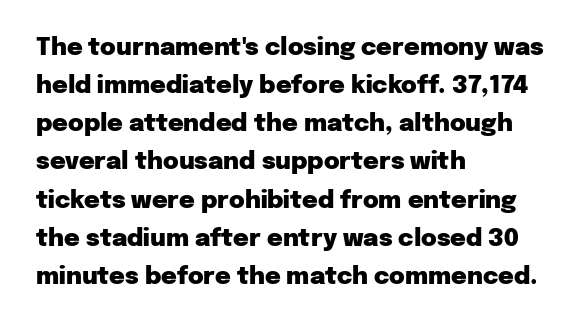
The image shows 24 px bold type, upright; set left-aligned, normal line spacing (1.59x), normal letter spacing, not underlined.
